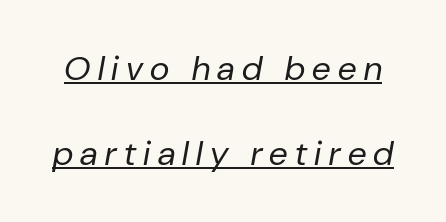
{"italic": "yes", "lean": "right", "slant_degrees": 10, "bold": "no", "weight": "regular", "width": "normal", "stroke_contrast": "low", "x_height": "medium", "monospaced": "no", "underline": "yes", "line_spacing": "loose", "line_spacing_ratio": 2.49, "letter_spacing": "wide", "letter_spacing_em": 0.22, "glyph_px": 34}
